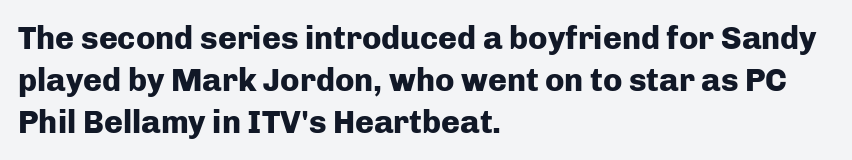
The image shows 32 px heavy sans-serif type, upright; set left-aligned, normal line spacing (1.32x), normal letter spacing, not underlined; low stroke contrast and a medium x-height.
